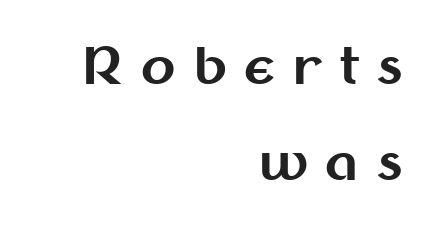
The passage shown is typed in a proportional face where columns would drift. Students, this is bold: see how much ink each stroke carries. Check the space under the baseline: it is left empty. Quick note: interline space is abundant.
